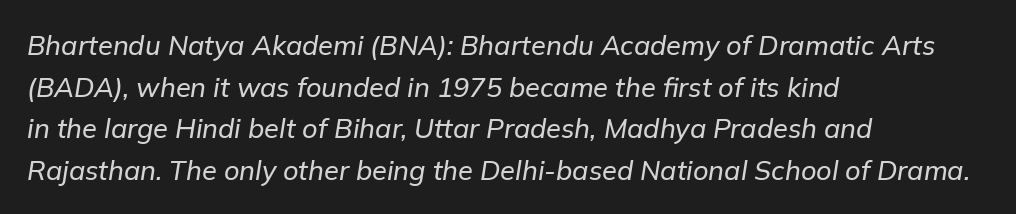
Q: Is the text italic (slanted)? A: Yes, it leans right by about 9 degrees.
Q: Is the text underlined? A: No.
Q: How is the paragraph aligned? A: Left-aligned.
Q: Is the spacing between letters normal or unusually wide? A: Normal.
Q: Is the spacing between lines tight, normal or loose? A: Normal.
